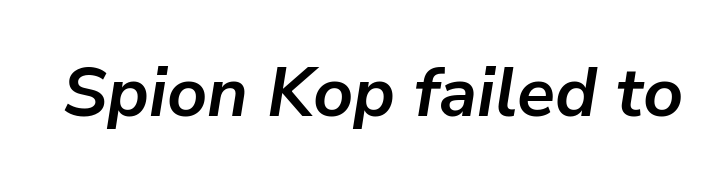
Q: Is the text bold? A: Yes.
Q: Is the text italic (slanted)? A: Yes, it leans right by about 9 degrees.
Q: Is the text underlined? A: No.
Q: Is the spacing between letters normal or unusually wide? A: Normal.
Q: Width (condensed, normal, or wide)? A: Normal.
Q: Stroke contrast? A: Low.
Q: x-height? A: Medium.
Q: Monospaced? A: No.
